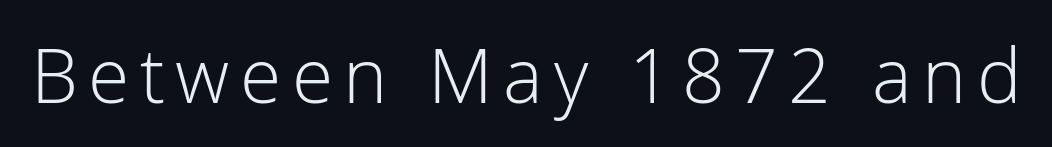
Q: Is the text bold? A: No.
Q: Is the text italic (slanted)? A: No, it is upright.
Q: Is the typeface a serif or a sans-serif typeface? A: Sans-serif.
Q: Is the text underlined? A: No.
Q: Width (condensed, normal, or wide)? A: Normal.
Q: Stroke contrast? A: Low.
Q: x-height? A: Medium.
Q: Monospaced? A: No.
